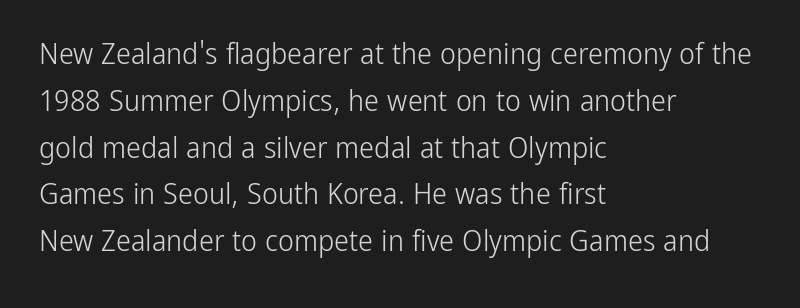
The image shows 30 px light, condensed sans-serif type, upright; set left-aligned, normal line spacing (1.56x), normal letter spacing, not underlined; low stroke contrast and a medium x-height.
